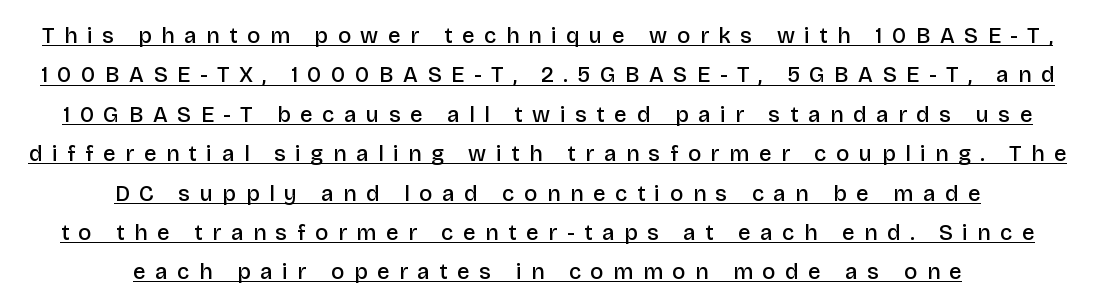
Q: Is the text bold? A: Semi-bold.
Q: Is the text italic (slanted)? A: No, it is upright.
Q: Is the text underlined? A: Yes.
Q: How is the paragraph aligned? A: Centered.
Q: Is the spacing between letters normal or unusually wide? A: Unusually wide.
